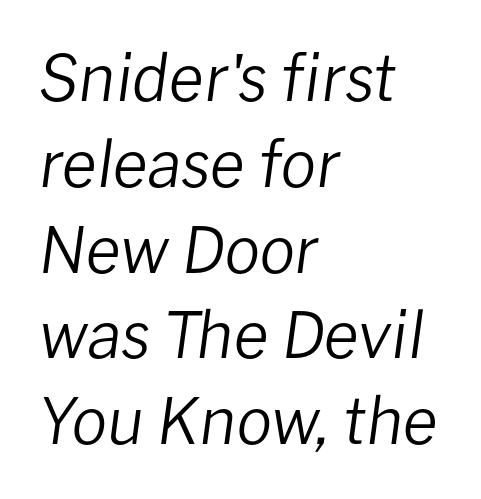
{"italic": "yes", "lean": "right", "slant_degrees": 8, "bold": "no", "weight": "regular", "width": "normal", "stroke_contrast": "low", "x_height": "medium", "monospaced": "no", "underline": "no", "align": "left", "line_spacing": "normal", "line_spacing_ratio": 1.34, "letter_spacing": "normal", "letter_spacing_em": 0.0, "glyph_px": 64}
